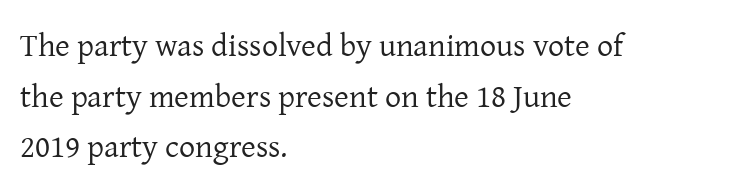
On a weight scale, this lands at 450 or below. In terms of letterform style, serifs are clearly present. Nothing unusual about the tracking: characters are spaced as the font intends. A typesetter would call this proportional, since set widths differ per character.
